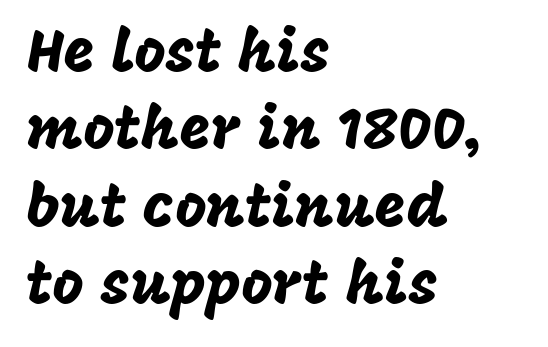
These lines stack with their left ends in a neat column. Does the type have serifs? No, each stem ends abruptly. The foot of each line stays bare and open. Leading: standard.
